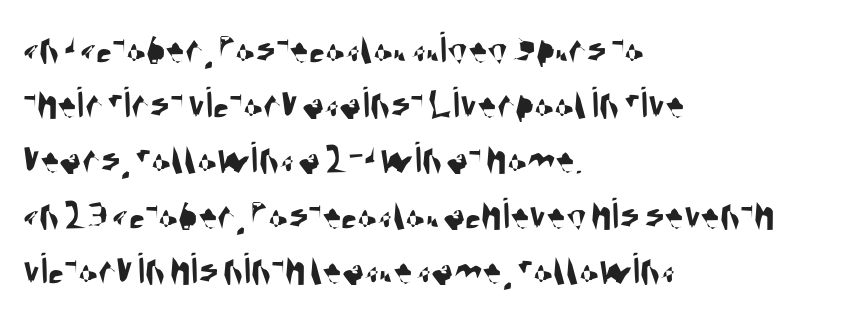
Caption: multi-line text, flush left, ragged right. Observe the absence of serifs on each vertical stroke in this sample. Tracking value appears to be zero — textbook default spacing. The area under the type is left untouched.
